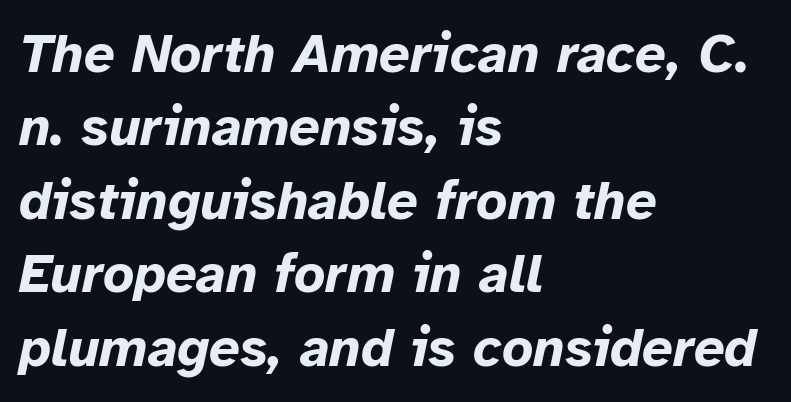
Q: Is the text bold? A: Yes.
Q: Is the text italic (slanted)? A: Yes, it leans right by about 12 degrees.
Q: Is the text underlined? A: No.
Q: How is the paragraph aligned? A: Left-aligned.
Q: Is the spacing between letters normal or unusually wide? A: Normal.
Q: Is the spacing between lines tight, normal or loose? A: Normal.
Q: Width (condensed, normal, or wide)? A: Normal.
Q: Stroke contrast? A: Low.
Q: x-height? A: Medium.
Q: Monospaced? A: No.
